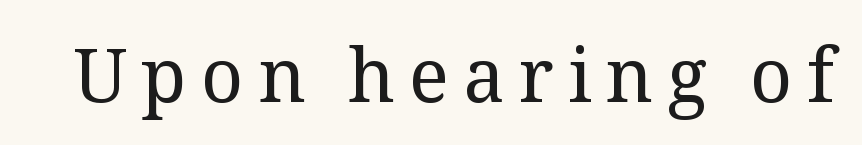
Q: Is the text bold? A: No.
Q: Is the text italic (slanted)? A: No, it is upright.
Q: Is the typeface a serif or a sans-serif typeface? A: Serif.
Q: Is the text underlined? A: No.
Q: Width (condensed, normal, or wide)? A: Normal.
Q: Stroke contrast? A: Medium.
Q: x-height? A: Medium.
Q: Monospaced? A: No.
